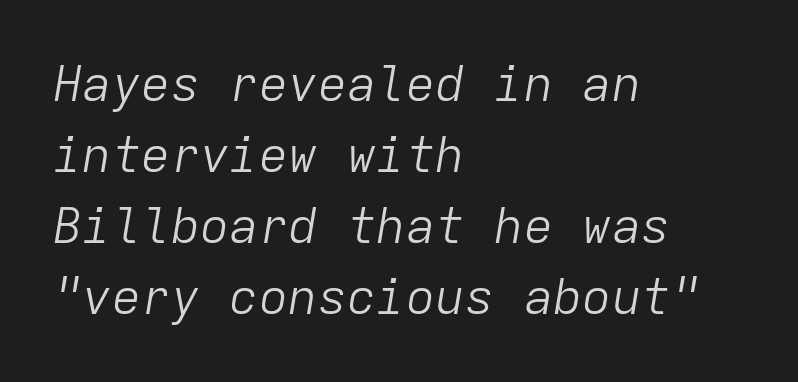
The image shows 49 px light type, italic (leaning right), monospaced; set left-aligned, normal line spacing (1.45x), normal letter spacing, not underlined; low stroke contrast and a medium x-height.
